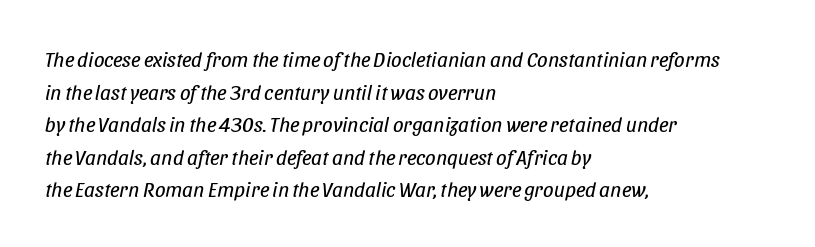
Q: Is the text bold? A: No.
Q: Is the text italic (slanted)? A: Yes, it leans right by about 11 degrees.
Q: Is the text underlined? A: No.
Q: How is the paragraph aligned? A: Left-aligned.
Q: Is the spacing between letters normal or unusually wide? A: Normal.
Q: Is the spacing between lines tight, normal or loose? A: Normal.
